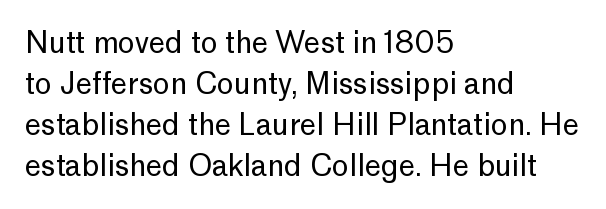
{"serif": "no", "italic": "no", "bold": "no", "weight": "regular", "width": "normal", "stroke_contrast": "low", "x_height": "medium", "monospaced": "no", "underline": "no", "align": "left", "line_spacing": "normal", "line_spacing_ratio": 1.41, "letter_spacing": "normal", "letter_spacing_em": 0.0, "glyph_px": 29}
